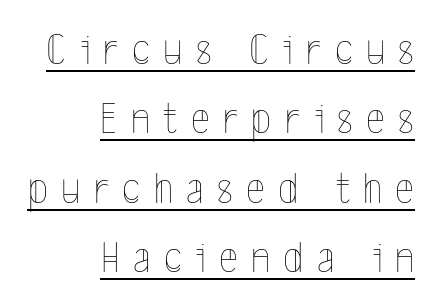
Q: Is the text bold? A: No.
Q: Is the text italic (slanted)? A: No, it is upright.
Q: Is the text underlined? A: Yes.
Q: How is the paragraph aligned? A: Right-aligned.
Q: Is the spacing between letters normal or unusually wide? A: Unusually wide.
Q: Is the spacing between lines tight, normal or loose? A: Normal.
Q: Width (condensed, normal, or wide)? A: Condensed.
Q: x-height? A: Medium.
Q: Monospaced? A: No.
